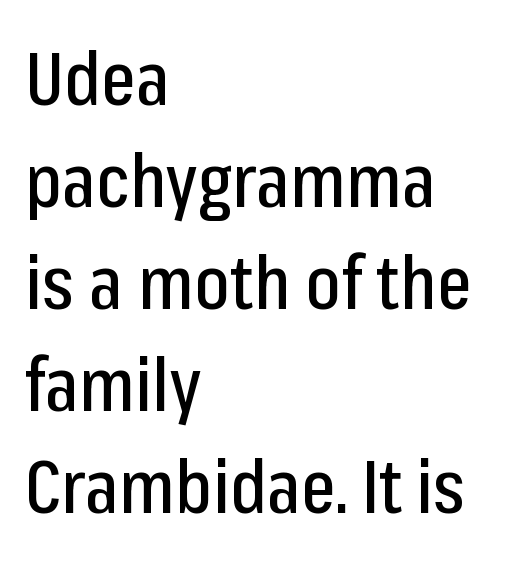
The image shows 74 px condensed sans-serif type, upright; set left-aligned, normal line spacing (1.38x), normal letter spacing, not underlined; low stroke contrast and a medium x-height.
